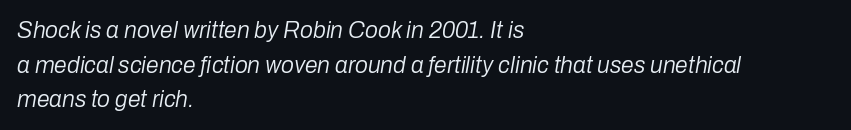
The image shows 23 px text type, italic (leaning right); set left-aligned, normal line spacing (1.51x), normal letter spacing, not underlined.
